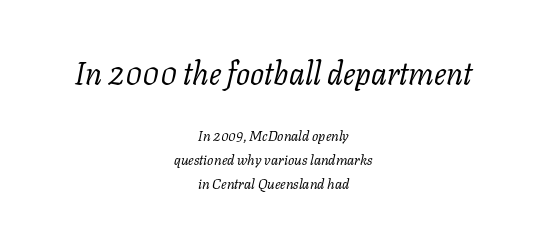
{"serif": "yes", "italic": "yes", "lean": "right", "slant_degrees": 11, "bold": "no", "weight": "regular", "width": "normal", "stroke_contrast": "low", "x_height": "medium", "monospaced": "no", "underline": "no", "align": "center", "line_spacing_ratio": 1.71, "letter_spacing": "normal", "letter_spacing_em": 0.0, "larger_block": "first", "size_ratio": 2.21, "glyph_px": 31}
